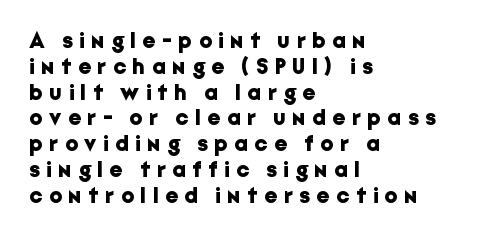
Caption: multi-line text, flush left, ragged right. A typesetter would call this heavily tracked-out type. The typography opts for an upright posture over an oblique one. What weight is shown? A full bold with thick strokes. What's the leading like? Squeezed, with rows nearly overlapping.
